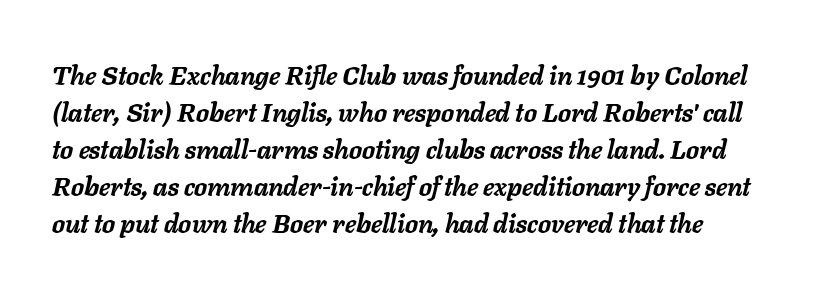
Evenly set lines give the paragraph a standard silhouette. The horizontal fit of the characters is conventional and even. Descender tails drop into unmarked territory. Typesetter's note: full bold, strokes at maximum text heaviness. Quick note: italic.
